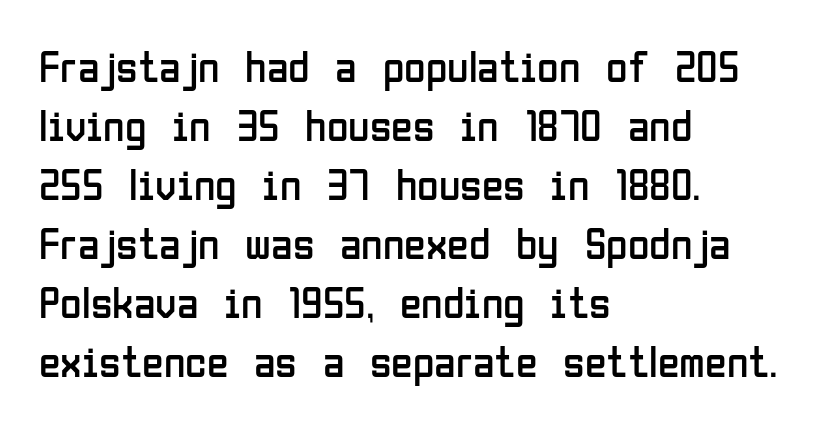
Q: Is the text bold? A: No.
Q: Is the text italic (slanted)? A: No, it is upright.
Q: Is the typeface a serif or a sans-serif typeface? A: Sans-serif.
Q: Is the text underlined? A: No.
Q: How is the paragraph aligned? A: Left-aligned.
Q: Is the spacing between letters normal or unusually wide? A: Normal.
Q: Is the spacing between lines tight, normal or loose? A: Normal.
Q: Width (condensed, normal, or wide)? A: Condensed.
Q: Stroke contrast? A: Low.
Q: x-height? A: Medium.
Q: Monospaced? A: No.
